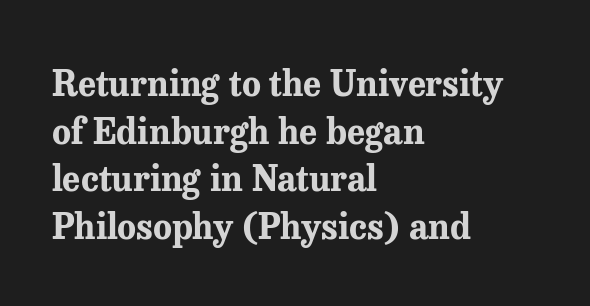
Q: Is the text bold? A: Yes.
Q: Is the text italic (slanted)? A: No, it is upright.
Q: Is the typeface a serif or a sans-serif typeface? A: Serif.
Q: Is the text underlined? A: No.
Q: How is the paragraph aligned? A: Left-aligned.
Q: Is the spacing between letters normal or unusually wide? A: Normal.
Q: Is the spacing between lines tight, normal or loose? A: Normal.
Q: Width (condensed, normal, or wide)? A: Normal.
Q: Stroke contrast? A: Medium.
Q: x-height? A: Medium.
Q: Monospaced? A: No.
